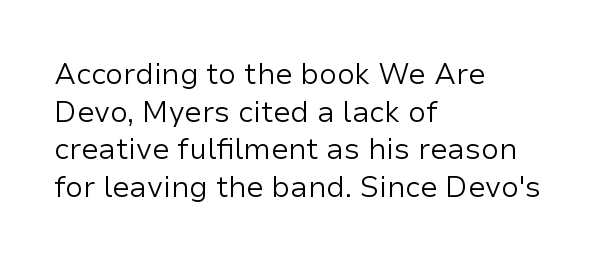
The image shows 29 px regular-weight sans-serif type, upright; set left-aligned, normal line spacing (1.3x), normal letter spacing, not underlined; low stroke contrast and a medium x-height.
